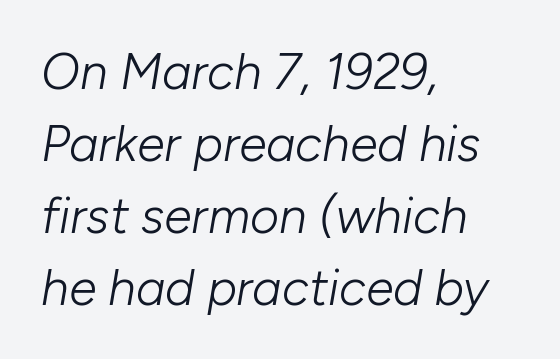
{"italic": "yes", "lean": "right", "slant_degrees": 10, "bold": "no", "weight": "light", "width": "normal", "stroke_contrast": "low", "x_height": "medium", "monospaced": "no", "underline": "no", "align": "left", "line_spacing": "normal", "line_spacing_ratio": 1.44, "letter_spacing": "normal", "letter_spacing_em": 0.0, "glyph_px": 50}
